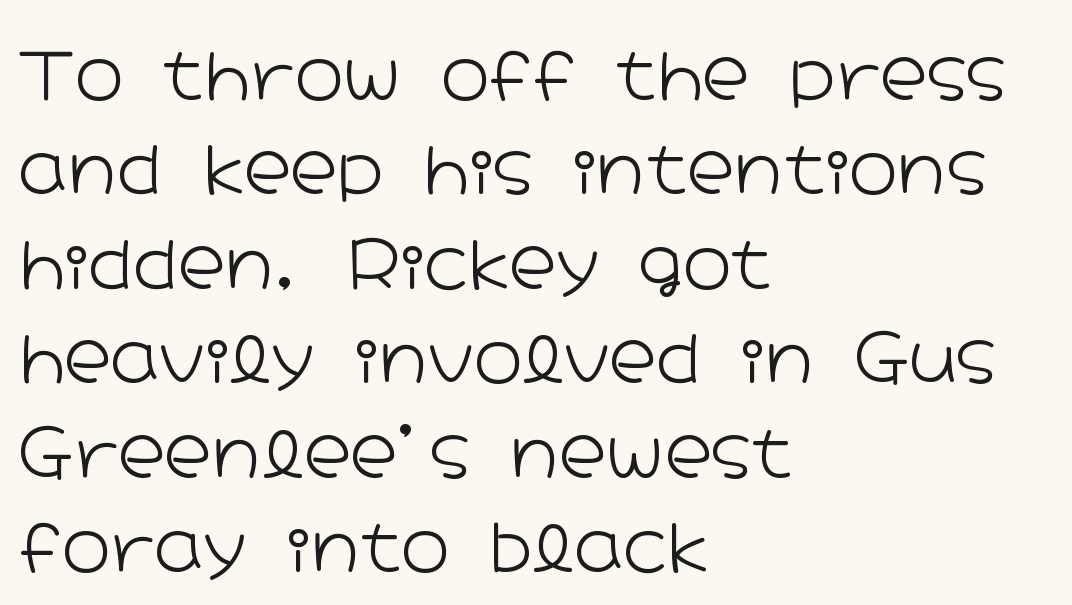
{"serif": "no", "italic": "no", "bold": "no", "weight": "light", "width": "wide", "stroke_contrast": "low", "x_height": "medium", "monospaced": "no", "underline": "no", "align": "left", "line_spacing": "normal", "line_spacing_ratio": 1.43, "letter_spacing": "normal", "letter_spacing_em": 0.0, "glyph_px": 66}
